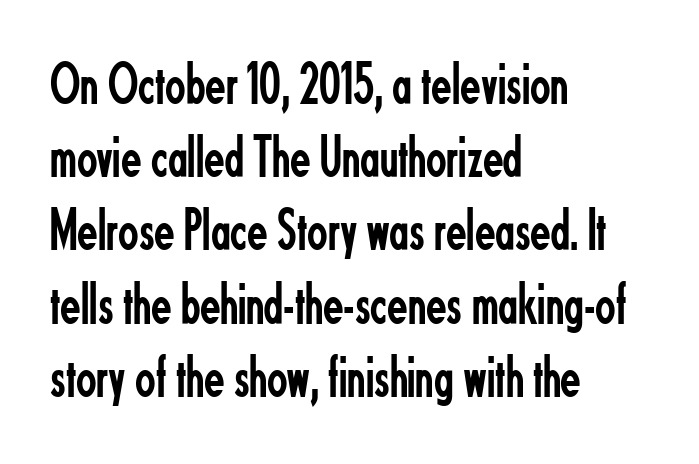
{"serif": "no", "italic": "no", "bold": "no", "weight": "regular", "width": "condensed", "stroke_contrast": "low", "x_height": "small", "monospaced": "no", "underline": "no", "align": "left", "line_spacing_ratio": 1.22, "letter_spacing": "normal", "letter_spacing_em": 0.0, "glyph_px": 60}
